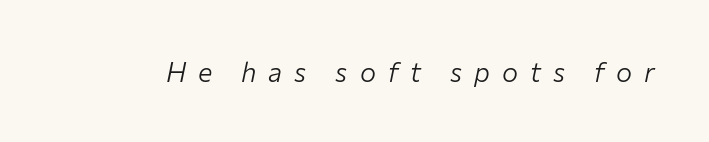
Here the glyphs are tracked loosely, breaking word shapes into spaced letters. Clear beneath every line of the passage. The whole block is typeset with a tilt. The letterforms sit at book weight or below.
